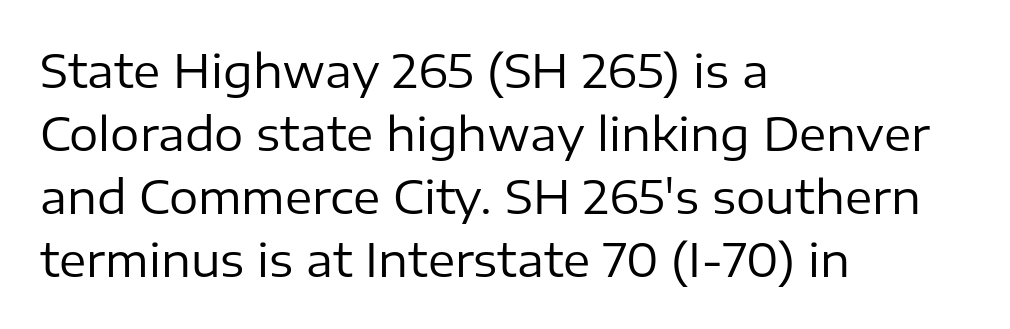
The ragged edge is on the right, which tells us the setting is flush left. The string is rendered with underlining switched off. This sample uses an upright cut, with every glyph sitting square on the baseline. Horizontal bands of white between lines are of average thickness.
